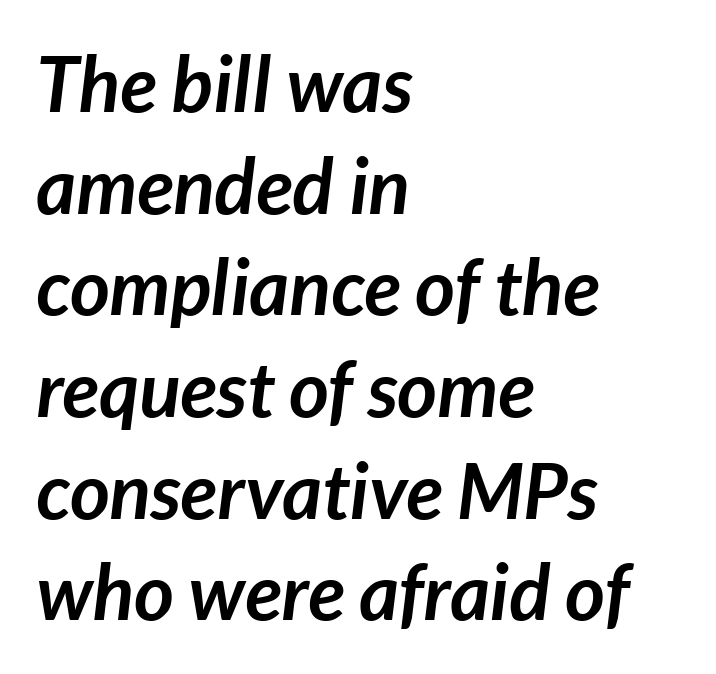
Q: Is the text bold? A: Yes.
Q: Is the text italic (slanted)? A: Yes, it leans right by about 7 degrees.
Q: Is the text underlined? A: No.
Q: How is the paragraph aligned? A: Left-aligned.
Q: Is the spacing between letters normal or unusually wide? A: Normal.
Q: Is the spacing between lines tight, normal or loose? A: Normal.
Q: Width (condensed, normal, or wide)? A: Normal.
Q: Stroke contrast? A: Low.
Q: x-height? A: Medium.
Q: Monospaced? A: No.
